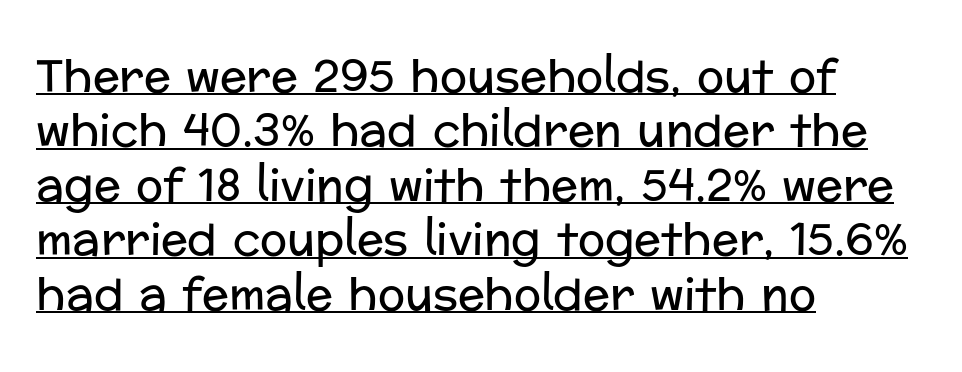
Q: Is the text bold? A: No.
Q: Is the text italic (slanted)? A: No, it is upright.
Q: Is the typeface a serif or a sans-serif typeface? A: Sans-serif.
Q: Is the text underlined? A: Yes.
Q: How is the paragraph aligned? A: Left-aligned.
Q: Is the spacing between letters normal or unusually wide? A: Normal.
Q: Width (condensed, normal, or wide)? A: Normal.
Q: Stroke contrast? A: Low.
Q: x-height? A: Medium.
Q: Monospaced? A: No.
